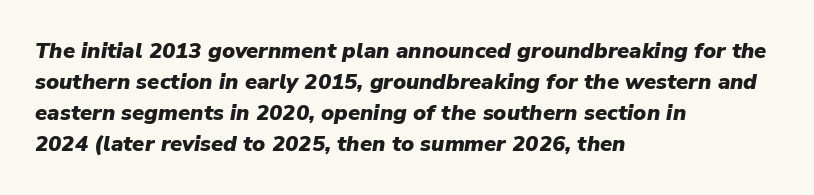
Q: Is the text bold? A: Yes.
Q: Is the text italic (slanted)? A: Yes, it leans right by about 9 degrees.
Q: Is the text underlined? A: No.
Q: How is the paragraph aligned? A: Left-aligned.
Q: Is the spacing between letters normal or unusually wide? A: Normal.
Q: Is the spacing between lines tight, normal or loose? A: Normal.
